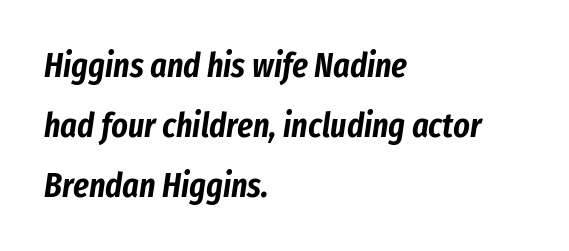
Q: Is the text italic (slanted)? A: Yes, it leans right by about 8 degrees.
Q: Is the text underlined? A: No.
Q: How is the paragraph aligned? A: Left-aligned.
Q: Is the spacing between letters normal or unusually wide? A: Normal.
Q: Width (condensed, normal, or wide)? A: Condensed.
Q: Stroke contrast? A: Low.
Q: x-height? A: Medium.
Q: Monospaced? A: No.
